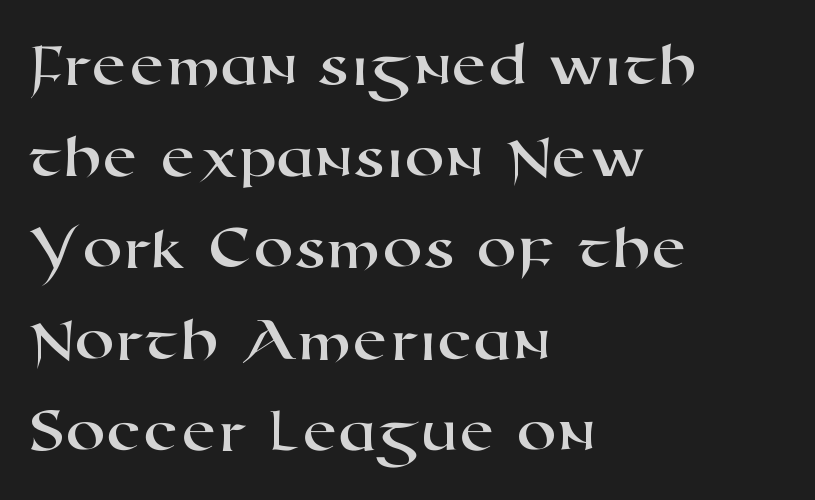
Q: Is the typeface a serif or a sans-serif typeface? A: Sans-serif.
Q: Is the text underlined? A: No.
Q: How is the paragraph aligned? A: Left-aligned.
Q: Is the spacing between letters normal or unusually wide? A: Normal.
Q: Is the spacing between lines tight, normal or loose? A: Normal.
Q: Width (condensed, normal, or wide)? A: Wide.
Q: Stroke contrast? A: High.
Q: x-height? A: Medium.
Q: Monospaced? A: No.
